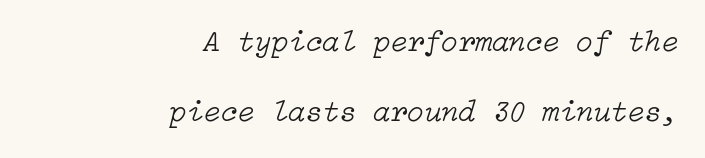
The image shows 31 px light type, italic (leaning right); set right-aligned, loose line spacing (2.25x), normal letter spacing, not underlined; low stroke contrast and a medium x-height.
